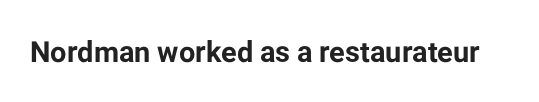
Every stem runs plumb, perpendicular to the baseline. The letters carry no serifs — their stems end cleanly without finishing strokes. The rendering uses natural spacing where letterforms have individual widths. Typographic density is high because the face is bold. Characters follow at the spacing the type designer built in. Any mark beneath the type? The region is blank.
